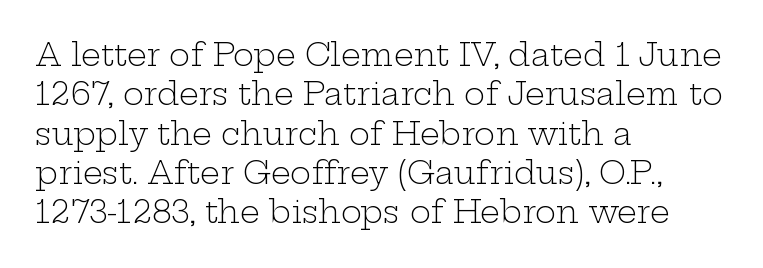
This is serif lettering, the kind often seen in printed books. The letters sit at their default tracking, neither squeezed nor spread. Descender tails drop into unmarked territory. Alignment: flush left. Stem width sits at or under what a default text font uses.
